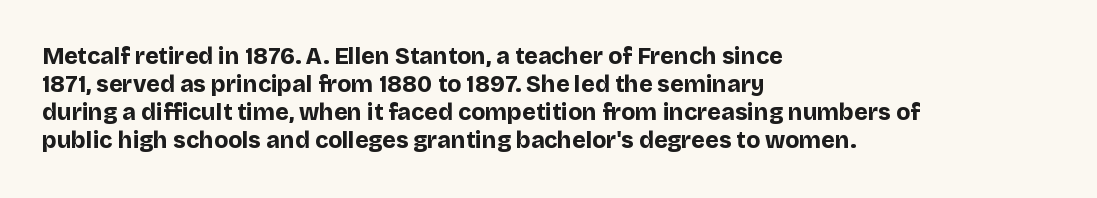
Look at the stroke-to-counter ratio: heavy, a bold. Ordinary non-slanted type is in use. The baseline area is clear. The setting favours the left margin, as ordinary paragraphs usually do. Look at the tracking — it's just the regular setting, nothing added.
